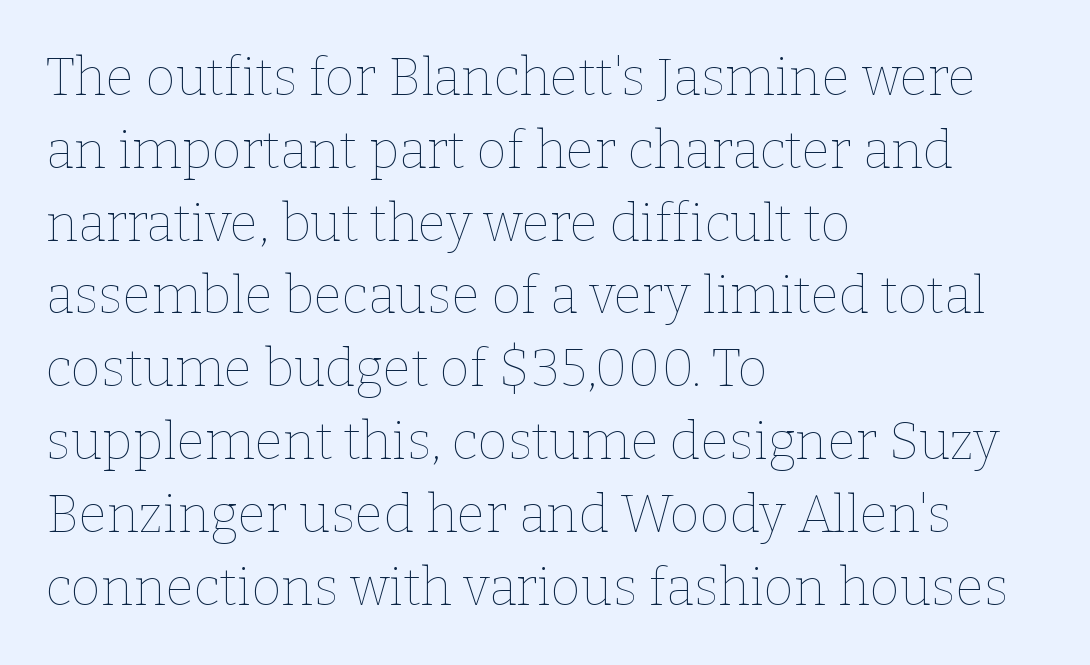
The image shows 52 px thin type, upright; set left-aligned, normal line spacing (1.4x), normal letter spacing, not underlined; low stroke contrast and a medium x-height.
